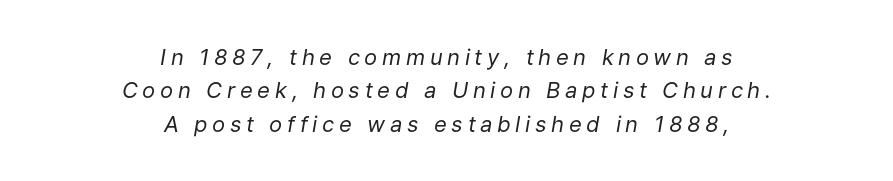
The image shows 22 px text type, italic (leaning right); set centered, normal line spacing (1.52x), unusually wide letter spacing (+0.21 em), not underlined.
